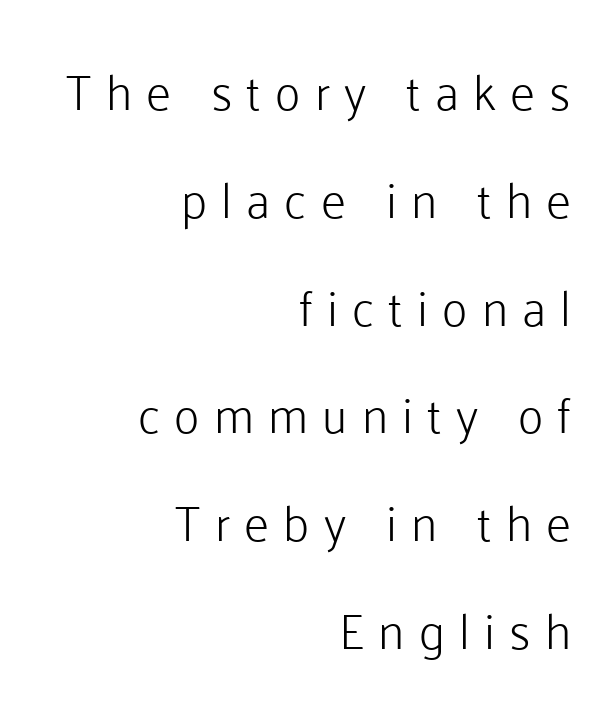
{"serif": "no", "italic": "no", "bold": "no", "weight": "light", "width": "normal", "stroke_contrast": "low", "x_height": "medium", "monospaced": "no", "underline": "no", "align": "right", "line_spacing": "loose", "line_spacing_ratio": 2.2, "letter_spacing": "wide", "letter_spacing_em": 0.29, "glyph_px": 49}
